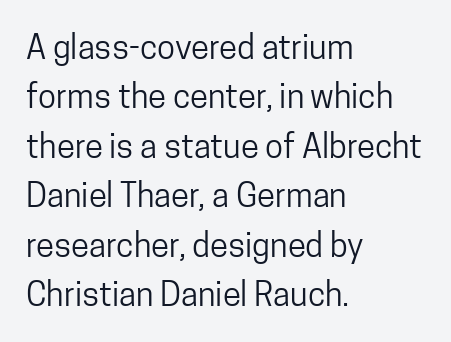
{"serif": "no", "italic": "no", "bold": "no", "weight": "regular", "width": "condensed", "stroke_contrast": "low", "x_height": "medium", "monospaced": "no", "underline": "no", "align": "left", "line_spacing": "normal", "line_spacing_ratio": 1.5, "letter_spacing": "normal", "letter_spacing_em": 0.0, "glyph_px": 33}
